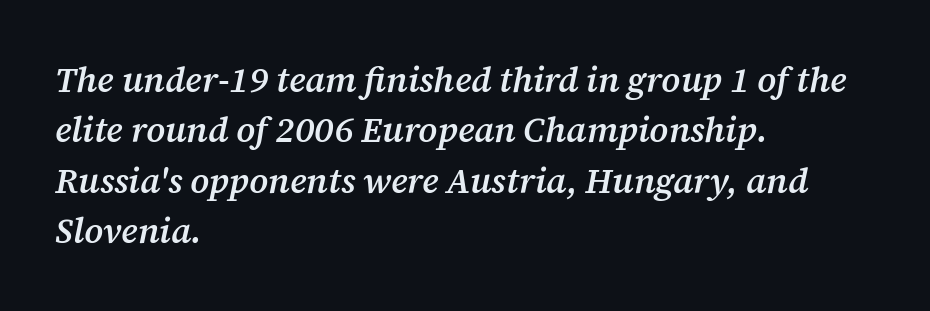
The image shows 35 px semibold serif type, italic (leaning right); set left-aligned, normal line spacing (1.44x), normal letter spacing, not underlined; medium stroke contrast and a medium x-height.
